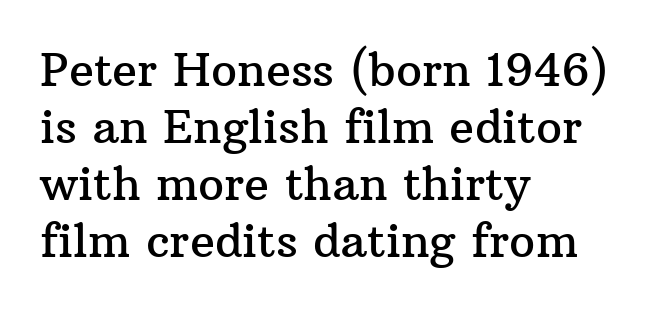
Q: Is the text italic (slanted)? A: No, it is upright.
Q: Is the typeface a serif or a sans-serif typeface? A: Serif.
Q: Is the text underlined? A: No.
Q: How is the paragraph aligned? A: Left-aligned.
Q: Is the spacing between letters normal or unusually wide? A: Normal.
Q: Width (condensed, normal, or wide)? A: Normal.
Q: Stroke contrast? A: Medium.
Q: x-height? A: Medium.
Q: Monospaced? A: No.
